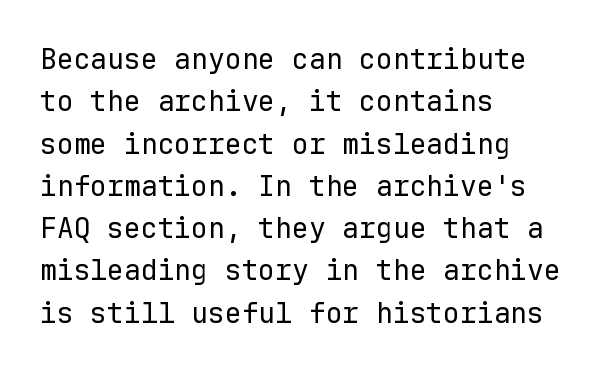
{"serif": "no", "italic": "no", "bold": "no", "weight": "regular", "width": "normal", "stroke_contrast": "low", "x_height": "medium", "monospaced": "yes", "underline": "no", "align": "left", "line_spacing": "normal", "line_spacing_ratio": 1.51, "letter_spacing": "normal", "letter_spacing_em": 0.0, "glyph_px": 28}
